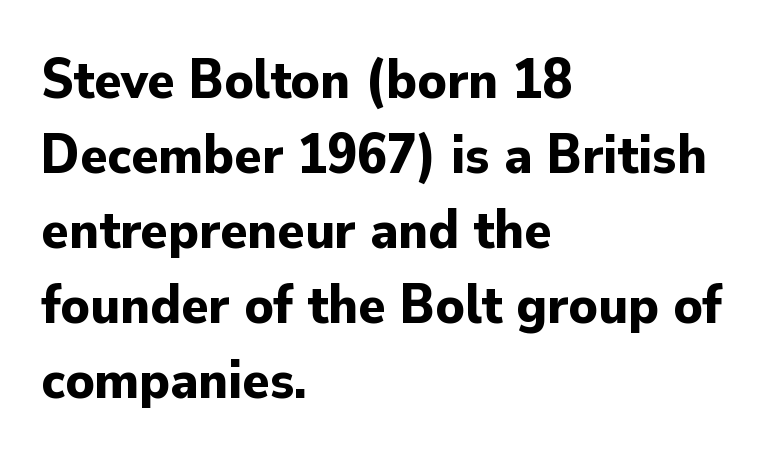
Q: Is the text bold? A: Yes.
Q: Is the text italic (slanted)? A: No, it is upright.
Q: Is the typeface a serif or a sans-serif typeface? A: Sans-serif.
Q: Is the text underlined? A: No.
Q: How is the paragraph aligned? A: Left-aligned.
Q: Is the spacing between letters normal or unusually wide? A: Normal.
Q: Is the spacing between lines tight, normal or loose? A: Normal.
Q: Width (condensed, normal, or wide)? A: Normal.
Q: Stroke contrast? A: Low.
Q: x-height? A: Small.
Q: Monospaced? A: No.
